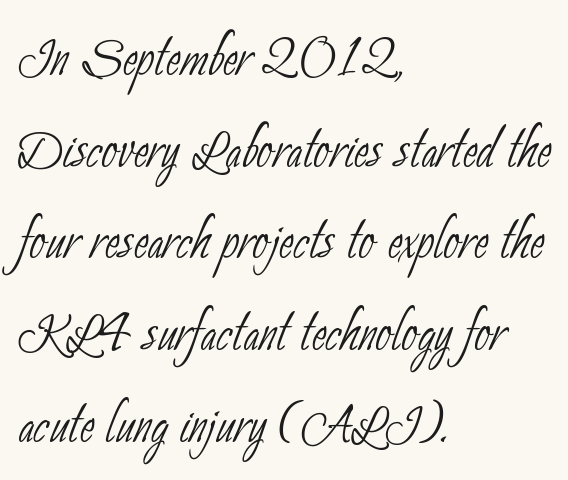
{"serif": "no", "bold": "no", "weight": "thin", "width": "condensed", "stroke_contrast": "low", "x_height": "small", "monospaced": "no", "underline": "no", "align": "left", "line_spacing": "normal", "line_spacing_ratio": 1.31, "letter_spacing": "normal", "letter_spacing_em": 0.0, "glyph_px": 70}
